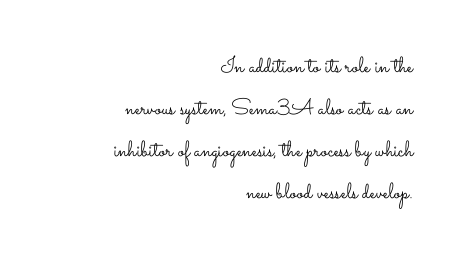
Q: Is the text bold? A: No.
Q: Is the text italic (slanted)? A: Yes.
Q: Is the text underlined? A: No.
Q: How is the paragraph aligned? A: Right-aligned.
Q: Is the spacing between letters normal or unusually wide? A: Normal.
Q: Is the spacing between lines tight, normal or loose? A: Loose.
